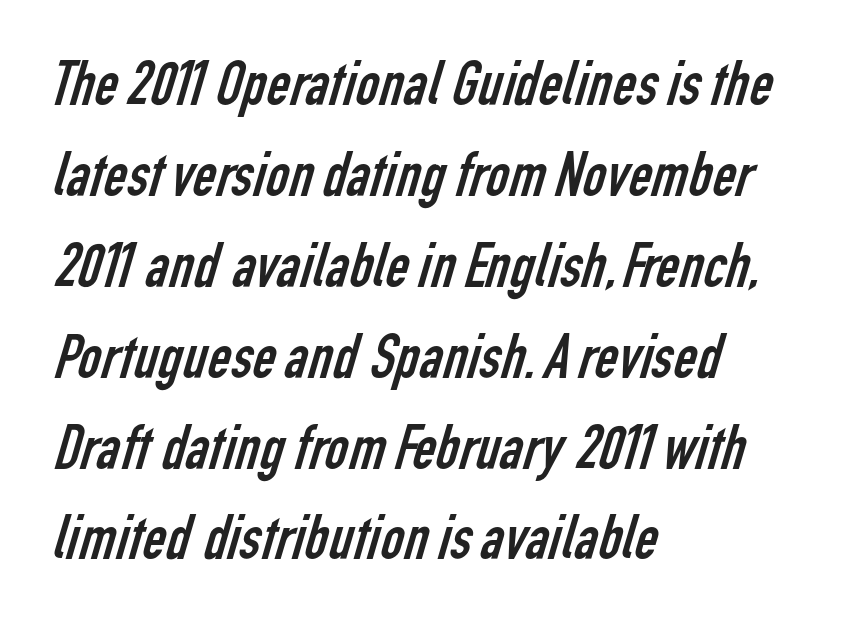
{"serif": "no", "bold": "no", "weight": "regular", "width": "condensed", "stroke_contrast": "low", "x_height": "medium", "monospaced": "no", "underline": "no", "align": "left", "line_spacing": "normal", "line_spacing_ratio": 1.42, "letter_spacing": "normal", "letter_spacing_em": 0.0, "glyph_px": 64}
